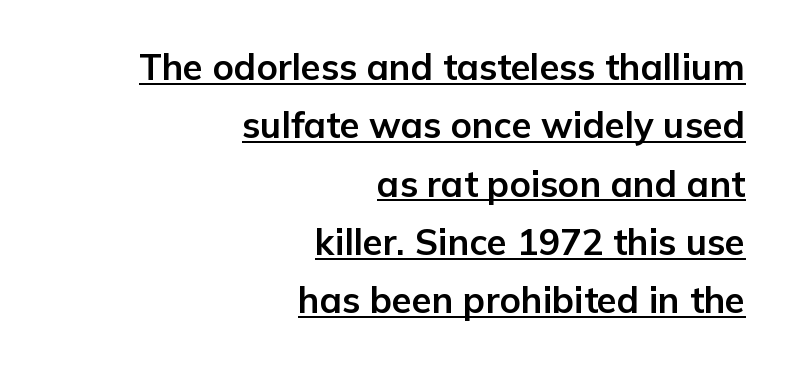
Q: Is the text bold? A: Yes.
Q: Is the text italic (slanted)? A: No, it is upright.
Q: Is the typeface a serif or a sans-serif typeface? A: Sans-serif.
Q: Is the text underlined? A: Yes.
Q: How is the paragraph aligned? A: Right-aligned.
Q: Is the spacing between letters normal or unusually wide? A: Normal.
Q: Is the spacing between lines tight, normal or loose? A: Normal.
Q: Width (condensed, normal, or wide)? A: Normal.
Q: Stroke contrast? A: Low.
Q: x-height? A: Medium.
Q: Monospaced? A: No.
